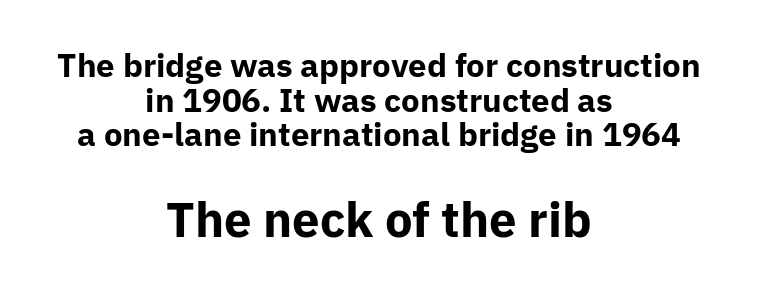
The space beneath each line is pristine and unruled. The rendering enlarges the type as you move from the upper chunk to the lower. Reading down the column, the eye jumps only a short way to each next line. The passage shown is emphatically bold.
